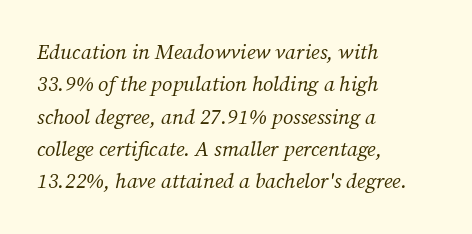
{"italic": "yes", "lean": "right", "slant_degrees": 12, "bold": "no", "underline": "no", "align": "left", "line_spacing": "normal", "line_spacing_ratio": 1.54, "letter_spacing": "normal", "letter_spacing_em": 0.0, "glyph_px": 21}
